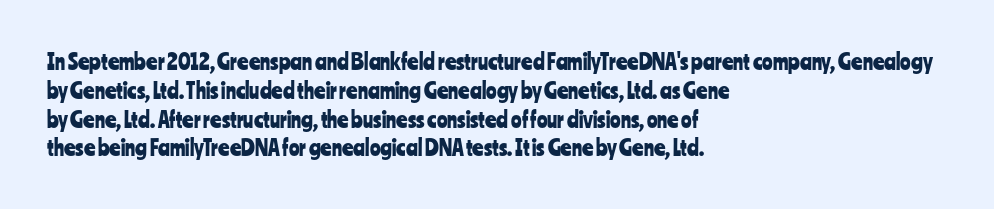
Descender tails drop into unmarked territory. Horizontal alignment here is leftward, the default for most running prose. Does extra space separate the letters? No, they use regular spacing. Upright lettering throughout. Evenly set lines give the paragraph a standard silhouette.
